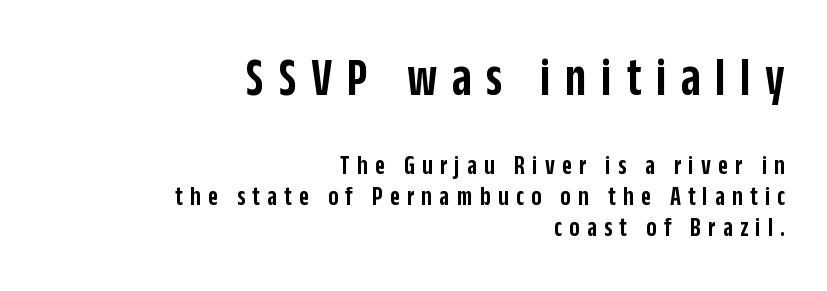
The image shows 54 px semibold, condensed sans-serif type, upright; set right-aligned, tight line spacing (1.15x), unusually wide letter spacing (+0.27 em), not underlined; the first (top) block is 2.0x larger; low stroke contrast and a large x-height.
